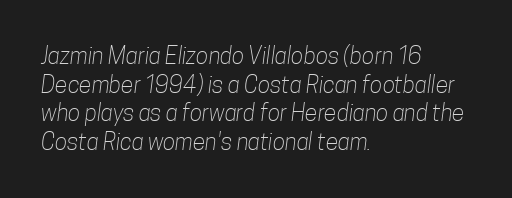
Q: Is the text bold? A: No.
Q: Is the text underlined? A: No.
Q: How is the paragraph aligned? A: Left-aligned.
Q: Is the spacing between letters normal or unusually wide? A: Normal.
Q: Is the spacing between lines tight, normal or loose? A: Normal.
